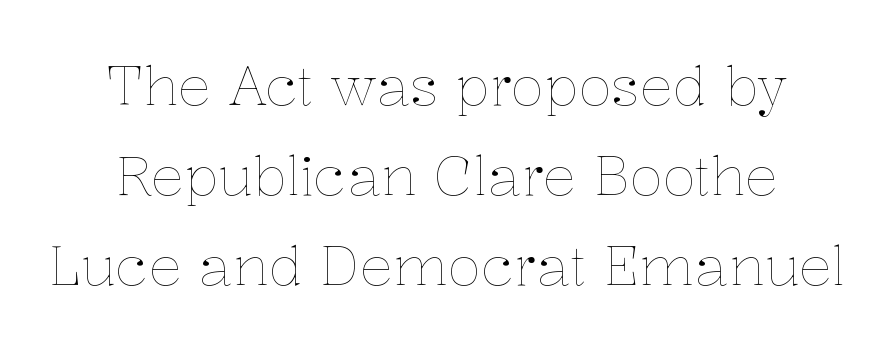
Q: Is the text bold? A: No.
Q: Is the text italic (slanted)? A: No, it is upright.
Q: Is the text underlined? A: No.
Q: Is the spacing between letters normal or unusually wide? A: Normal.
Q: Is the spacing between lines tight, normal or loose? A: Normal.
Q: Width (condensed, normal, or wide)? A: Normal.
Q: Stroke contrast? A: Low.
Q: x-height? A: Medium.
Q: Monospaced? A: No.
